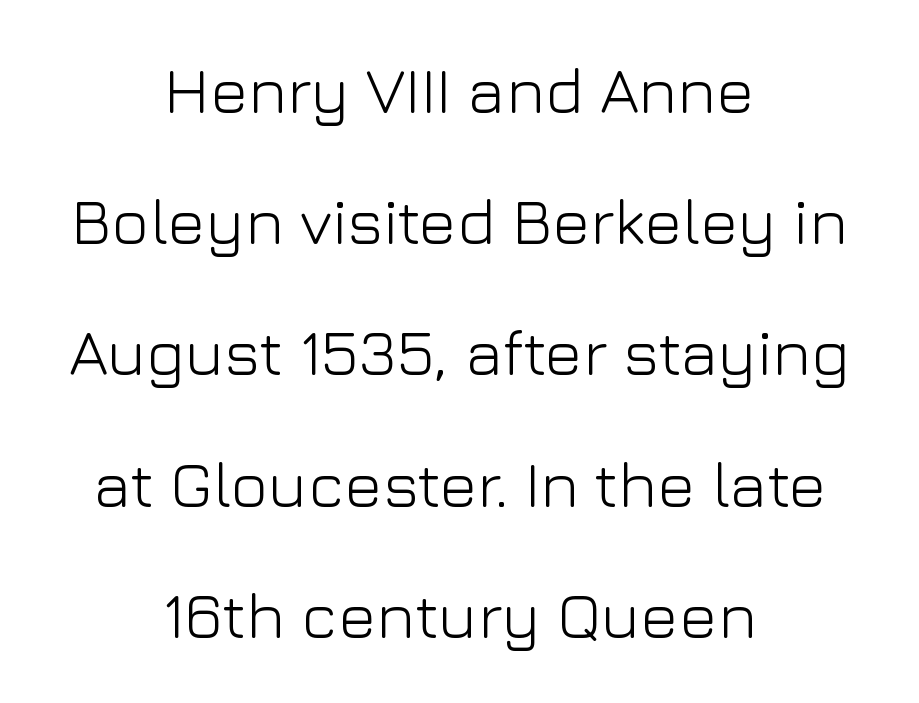
The image shows 64 px light sans-serif type, upright; set centered, loose line spacing (2.05x), normal letter spacing, not underlined; low stroke contrast and a medium x-height.
